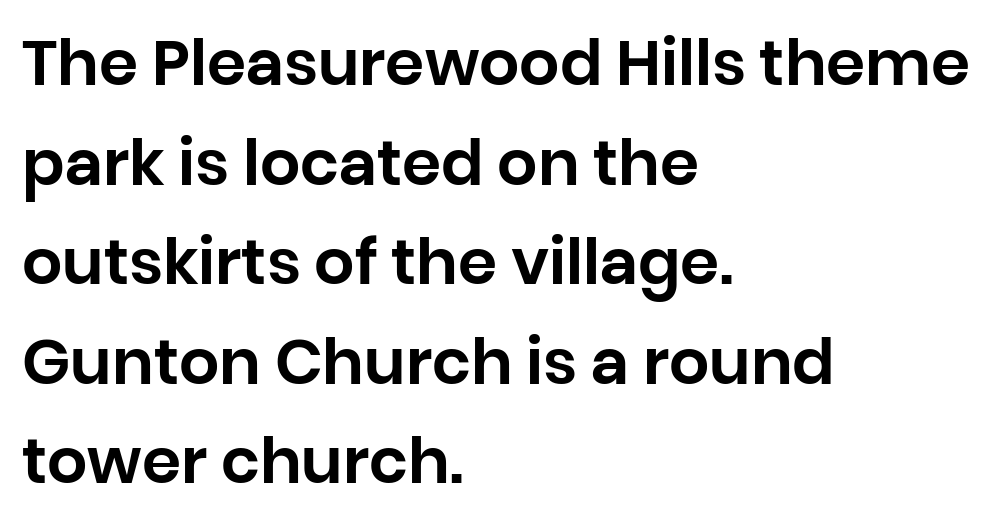
Unmarked baselines from the first word to the last. The type is set solid horizontally, with unmodified tracking. Style check: upright. The passage shown is typeset with a sans-serif family. Baseline-to-baseline distance is the conventional proportion of letter height.
